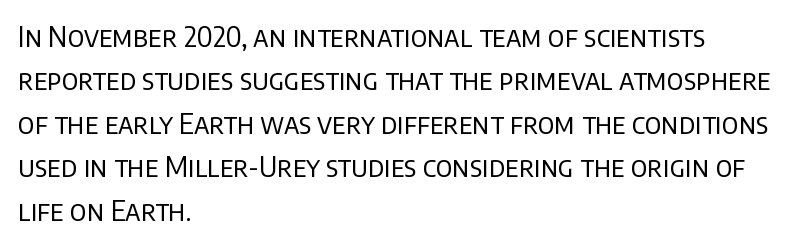
{"serif": "no", "italic": "no", "bold": "no", "weight": "regular", "width": "normal", "stroke_contrast": "low", "x_height": "large", "monospaced": "no", "underline": "no", "align": "left", "line_spacing": "normal", "line_spacing_ratio": 1.55, "letter_spacing": "normal", "letter_spacing_em": 0.0, "glyph_px": 28}
